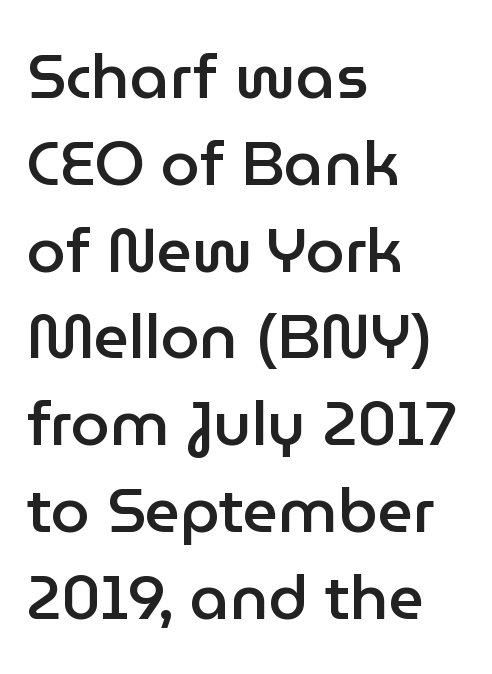
The text block is weighted toward the left margin, trailing off unevenly rightward. Examine the stroke ends and you'll find no serifs. A typesetter would mark this as roman, not italic. What weight is shown? A semibold, between regular and bold. What stands out about the letter spacing? Nothing — it is the standard amount.
